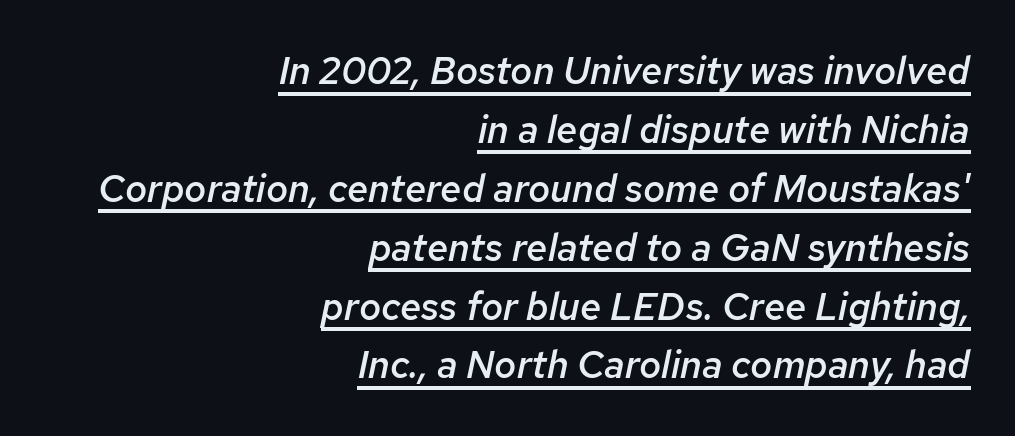
The passage is arranged like a letterhead date or caption credit — flush right. Slanted lettering throughout. These lines keep a tight, regular rhythm from letter to letter. Set as a demibold, roughly 600 on the weight scale.
